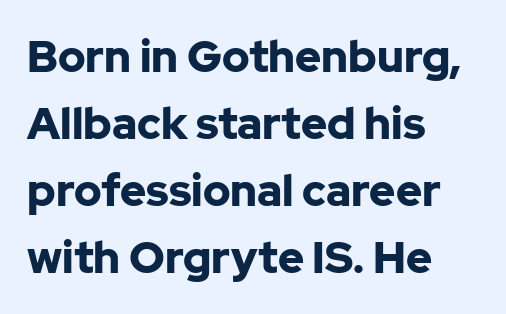
{"serif": "no", "italic": "no", "bold": "yes", "weight": "bold", "width": "normal", "stroke_contrast": "low", "x_height": "medium", "monospaced": "no", "underline": "no", "align": "left", "line_spacing": "normal", "line_spacing_ratio": 1.52, "letter_spacing": "normal", "letter_spacing_em": 0.0, "glyph_px": 44}
